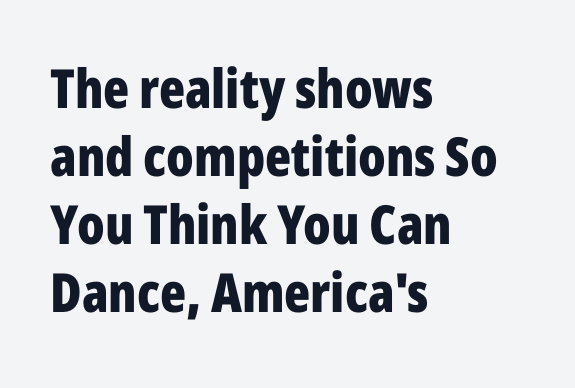
Chunky letters — that's bold for sure. Left-aligned paragraph, ragged on the right. Rendered with straight, roman letterforms. Quick note: underline off. Proportional: the letters do not fall into vertical columns.
